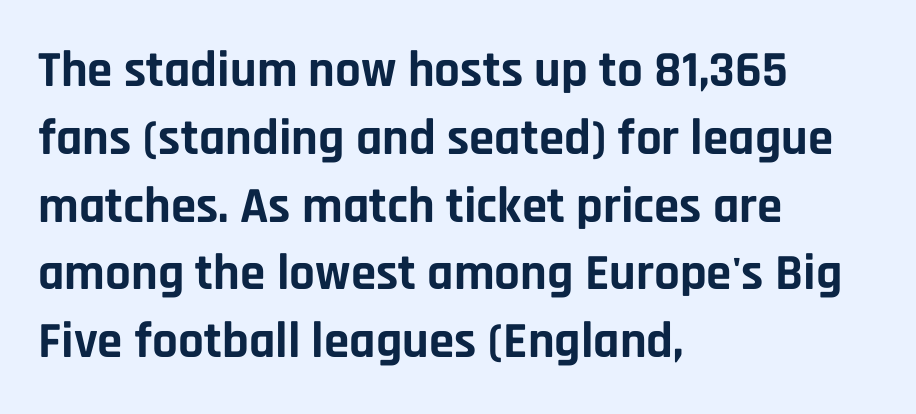
The string is rendered with underlining switched off. The passage is arranged the way most books set body copy — flush left. Do the characters align in a grid? No, the font is proportional. Leading matches the norm, producing a regular column. Upright lettering throughout.
